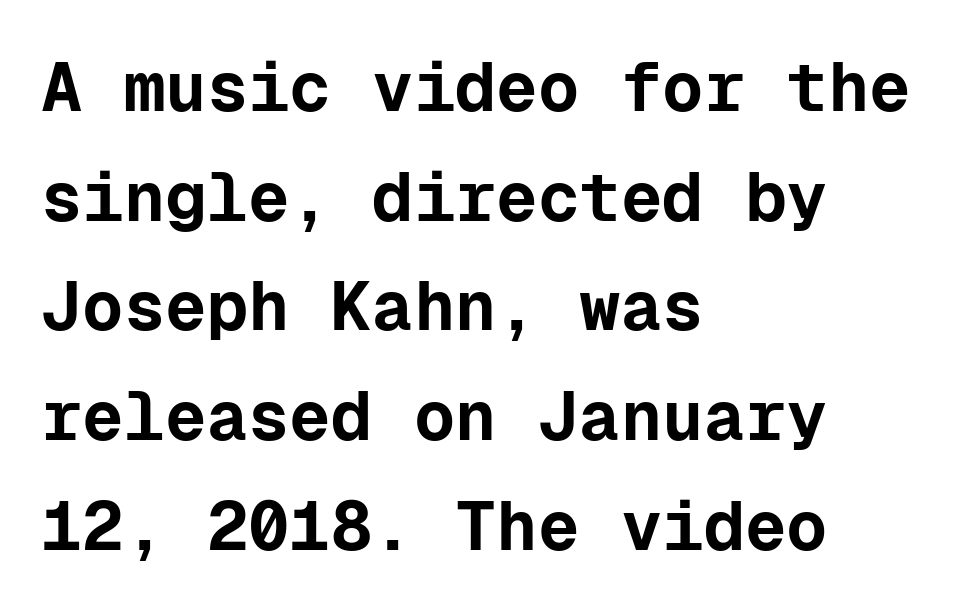
The image shows 69 px bold sans-serif type, upright, monospaced; set left-aligned, normal line spacing (1.59x), normal letter spacing, not underlined; low stroke contrast and a medium x-height.
